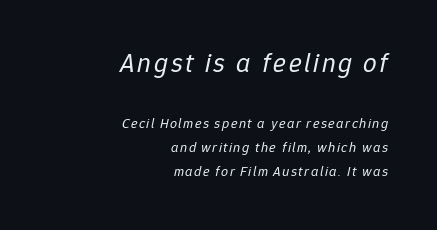
Q: Is the text bold? A: No.
Q: Is the text italic (slanted)? A: Yes, it leans right by about 12 degrees.
Q: Is the text underlined? A: No.
Q: How is the paragraph aligned? A: Right-aligned.
Q: Is the spacing between lines tight, normal or loose? A: Normal.
Q: Which block of text is set in a larger size, the first (top) or the second (bottom)? A: The first (top) one.
